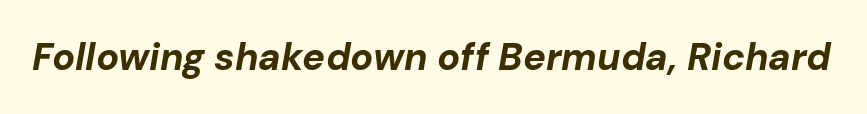
Lines of text with bare space underneath. This sample has the flowing, uneven cadence of proportional lettering. Rendered with sloped, italic letterforms. The passage shown has conventional tracking throughout.
